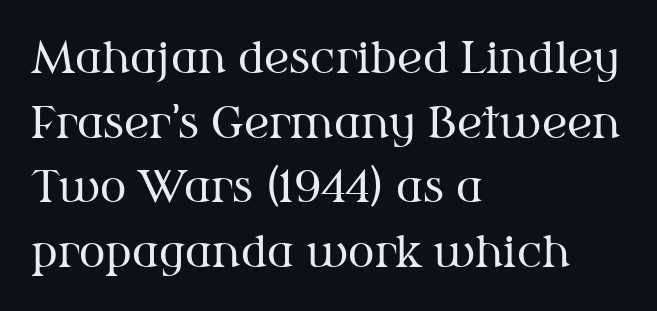
{"serif": "yes", "italic": "no", "bold": "no", "weight": "regular", "width": "normal", "stroke_contrast": "medium", "x_height": "medium", "monospaced": "no", "underline": "no", "align": "left", "line_spacing": "normal", "line_spacing_ratio": 1.47, "letter_spacing": "normal", "letter_spacing_em": 0.0, "glyph_px": 44}
